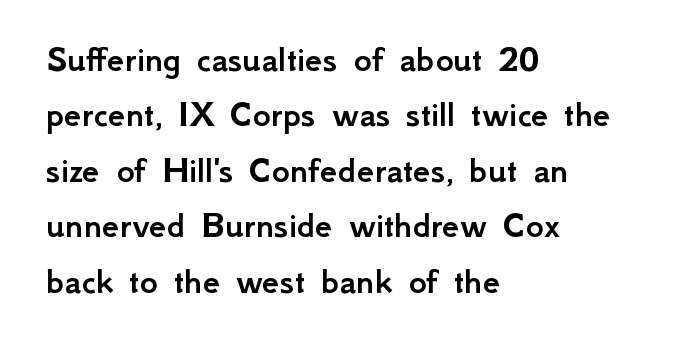
{"serif": "no", "italic": "no", "width": "normal", "stroke_contrast": "low", "x_height": "small", "monospaced": "no", "underline": "no", "align": "left", "line_spacing": "normal", "line_spacing_ratio": 1.42, "letter_spacing": "normal", "letter_spacing_em": 0.0, "glyph_px": 39}
